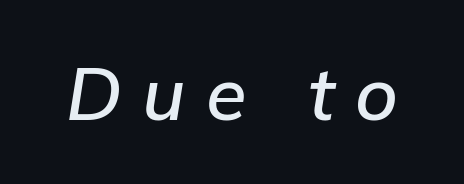
Q: Is the text italic (slanted)? A: Yes, it leans right by about 9 degrees.
Q: Is the text underlined? A: No.
Q: Is the spacing between letters normal or unusually wide? A: Unusually wide.
Q: Width (condensed, normal, or wide)? A: Normal.
Q: Stroke contrast? A: Low.
Q: x-height? A: Medium.
Q: Monospaced? A: No.
